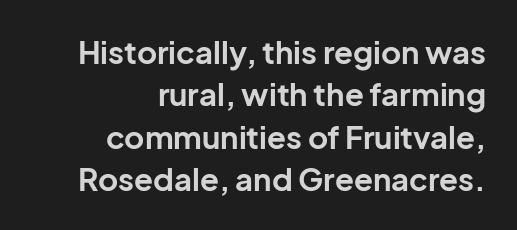
{"serif": "no", "italic": "no", "bold": "yes", "weight": "bold", "width": "normal", "stroke_contrast": "low", "x_height": "medium", "monospaced": "no", "underline": "no", "align": "right", "line_spacing": "normal", "line_spacing_ratio": 1.37, "letter_spacing": "normal", "letter_spacing_em": 0.0, "glyph_px": 31}
